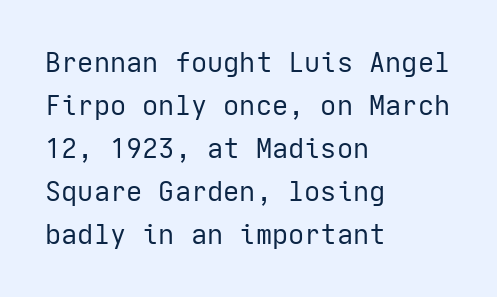
Q: Is the text bold? A: No.
Q: Is the text italic (slanted)? A: No, it is upright.
Q: Is the text underlined? A: No.
Q: How is the paragraph aligned? A: Left-aligned.
Q: Is the spacing between letters normal or unusually wide? A: Normal.
Q: Is the spacing between lines tight, normal or loose? A: Normal.
